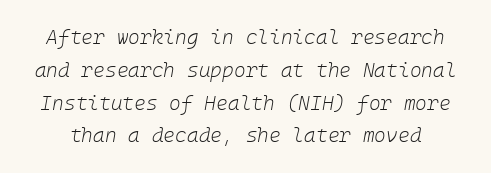
{"italic": "yes", "lean": "right", "slant_degrees": 10, "bold": "no", "underline": "no", "line_spacing": "normal", "line_spacing_ratio": 1.64, "letter_spacing": "normal", "letter_spacing_em": 0.0, "glyph_px": 20}
